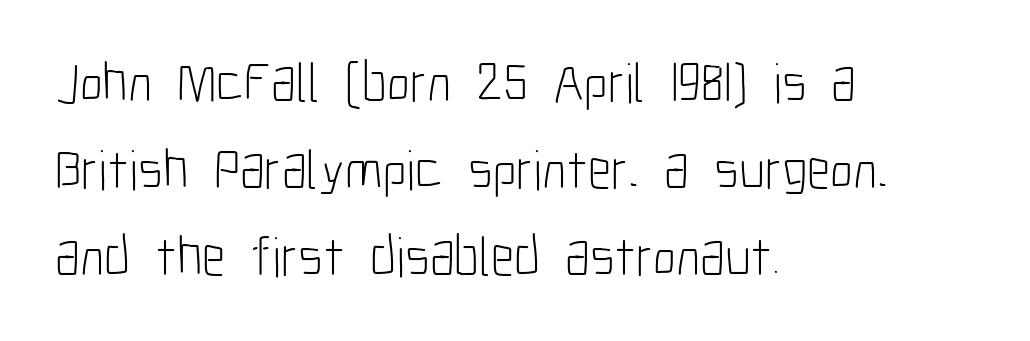
The image shows 56 px light, condensed sans-serif type, upright; set left-aligned, normal line spacing (1.55x), normal letter spacing, not underlined; low stroke contrast and a medium x-height.
